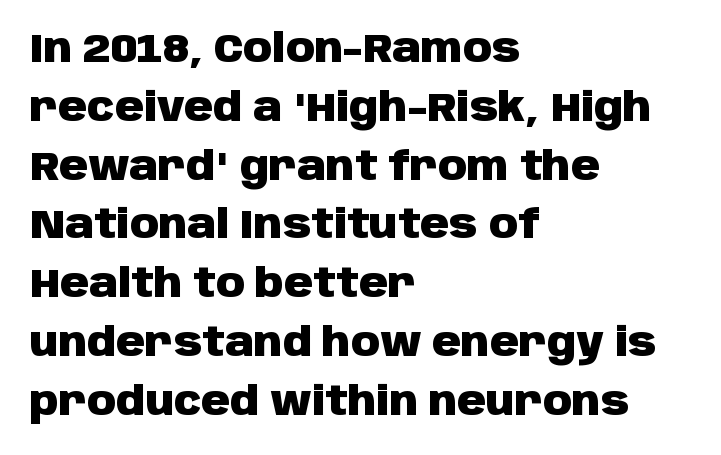
{"serif": "no", "italic": "no", "bold": "yes", "weight": "heavy", "width": "normal", "stroke_contrast": "low", "x_height": "large", "monospaced": "no", "underline": "no", "align": "left", "line_spacing": "normal", "line_spacing_ratio": 1.47, "letter_spacing": "normal", "letter_spacing_em": 0.0, "glyph_px": 40}
